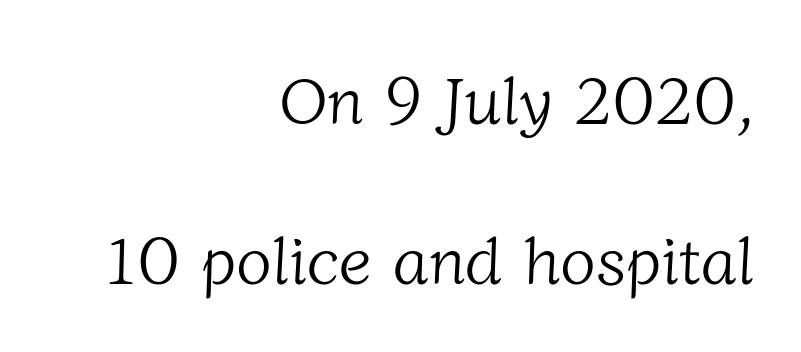
Q: Is the text bold? A: No.
Q: Is the typeface a serif or a sans-serif typeface? A: Serif.
Q: Is the text underlined? A: No.
Q: How is the paragraph aligned? A: Right-aligned.
Q: Is the spacing between letters normal or unusually wide? A: Normal.
Q: Is the spacing between lines tight, normal or loose? A: Loose.
Q: Width (condensed, normal, or wide)? A: Normal.
Q: Stroke contrast? A: Low.
Q: x-height? A: Medium.
Q: Monospaced? A: No.
